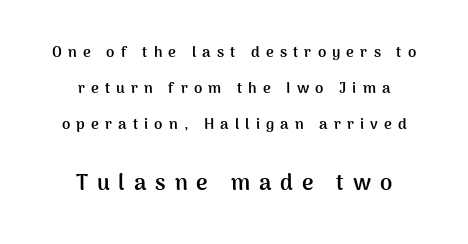
Q: Is the text bold? A: Yes.
Q: Is the text italic (slanted)? A: No, it is upright.
Q: Is the text underlined? A: No.
Q: How is the paragraph aligned? A: Centered.
Q: Is the spacing between letters normal or unusually wide? A: Unusually wide.
Q: Is the spacing between lines tight, normal or loose? A: Loose.
Q: Which block of text is set in a larger size, the first (top) or the second (bottom)? A: The second (bottom) one.
